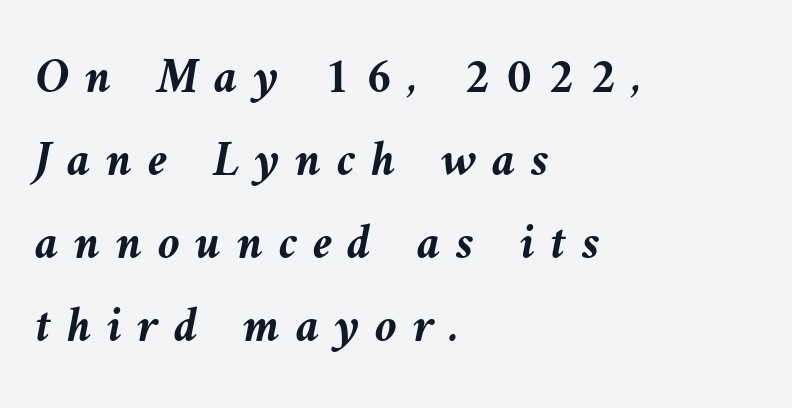
Q: Is the text bold? A: Yes.
Q: Is the text italic (slanted)? A: Yes, it leans left by about 9 degrees.
Q: Is the text underlined? A: No.
Q: How is the paragraph aligned? A: Left-aligned.
Q: Is the spacing between letters normal or unusually wide? A: Unusually wide.
Q: Is the spacing between lines tight, normal or loose? A: Normal.
Q: Width (condensed, normal, or wide)? A: Normal.
Q: Stroke contrast? A: Medium.
Q: x-height? A: Medium.
Q: Monospaced? A: No.
